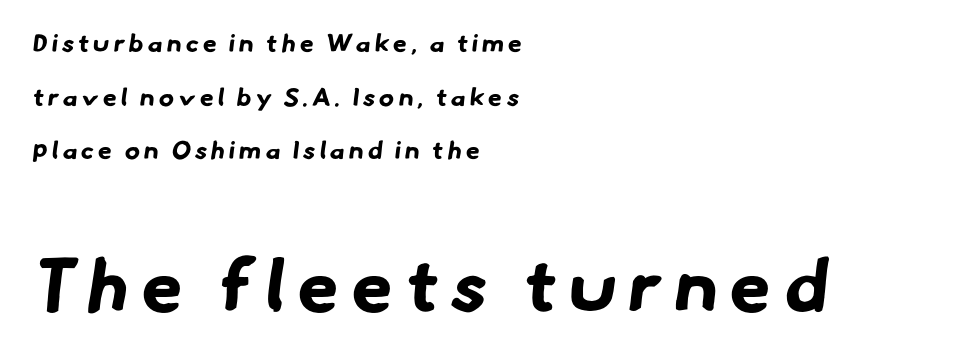
Q: Is the text bold? A: Yes.
Q: Is the typeface a serif or a sans-serif typeface? A: Sans-serif.
Q: Is the text underlined? A: No.
Q: How is the paragraph aligned? A: Left-aligned.
Q: Is the spacing between lines tight, normal or loose? A: Loose.
Q: Which block of text is set in a larger size, the first (top) or the second (bottom)? A: The second (bottom) one.
Q: Width (condensed, normal, or wide)? A: Normal.
Q: Stroke contrast? A: Low.
Q: x-height? A: Small.
Q: Monospaced? A: No.
